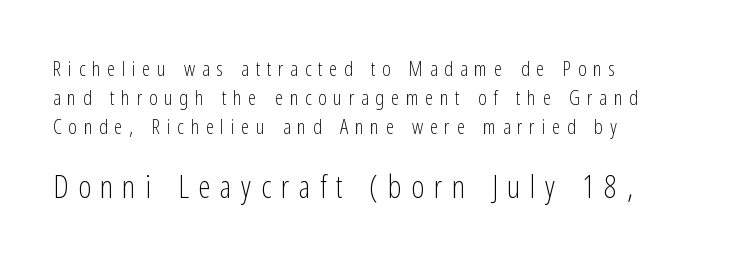
Think standard paragraph weight, or any step lighter than that. The passage shown is typeset with a sans-serif family. Beneath every word, the page is bare. Visually, the bottom section dominates because its glyphs are scaled up.
